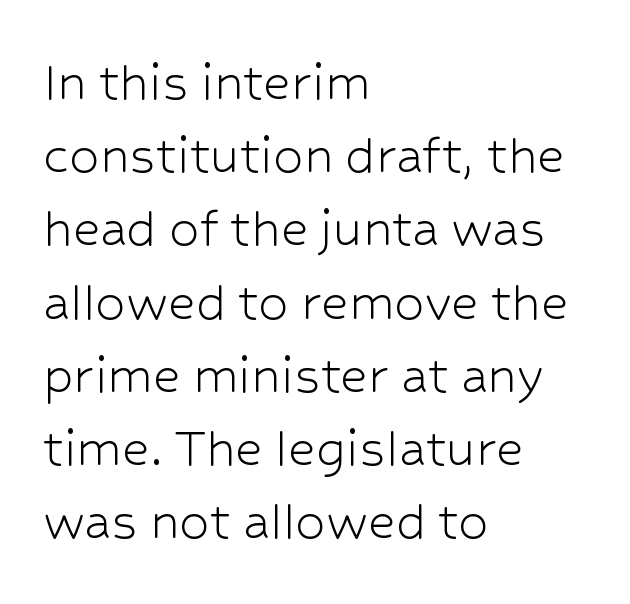
The image shows 60 px light sans-serif type, upright; set left-aligned, line spacing 1.22x, normal letter spacing, not underlined; low stroke contrast and a medium x-height.
